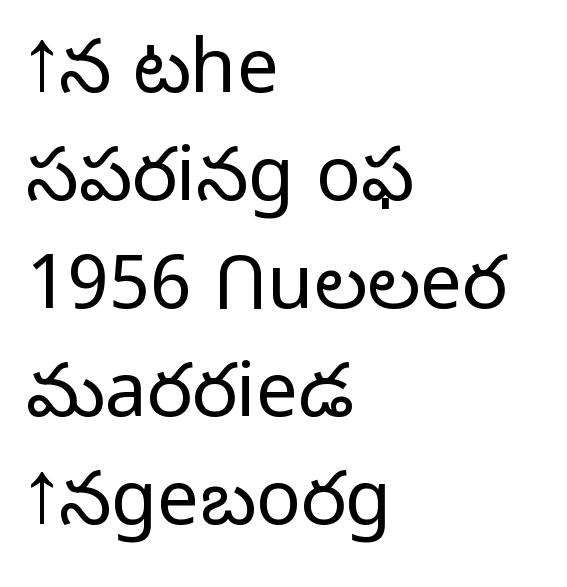
Q: Is the text bold? A: No.
Q: Is the text italic (slanted)? A: No, it is upright.
Q: Is the typeface a serif or a sans-serif typeface? A: Sans-serif.
Q: Is the text underlined? A: No.
Q: How is the paragraph aligned? A: Left-aligned.
Q: Is the spacing between letters normal or unusually wide? A: Normal.
Q: Is the spacing between lines tight, normal or loose? A: Normal.
Q: Width (condensed, normal, or wide)? A: Normal.
Q: Stroke contrast? A: Low.
Q: x-height? A: Medium.
Q: Monospaced? A: No.
